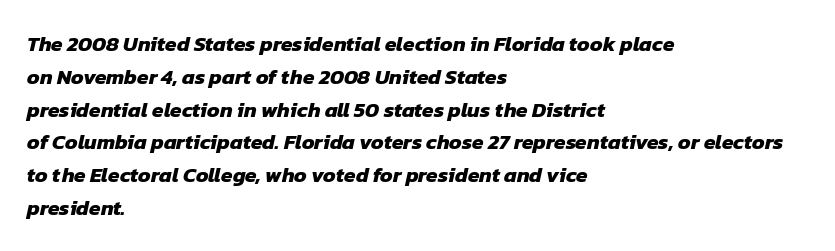
{"bold": "yes", "underline": "no", "align": "left", "line_spacing": "normal", "line_spacing_ratio": 1.56, "letter_spacing": "normal", "letter_spacing_em": 0.0, "glyph_px": 21}
